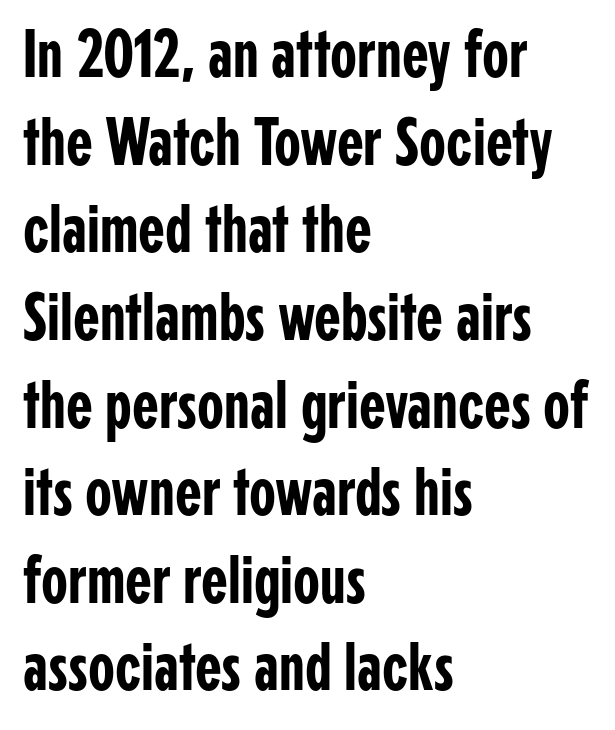
The image shows 69 px condensed sans-serif type, upright; set left-aligned, normal line spacing (1.27x), normal letter spacing, not underlined; low stroke contrast and a medium x-height.
